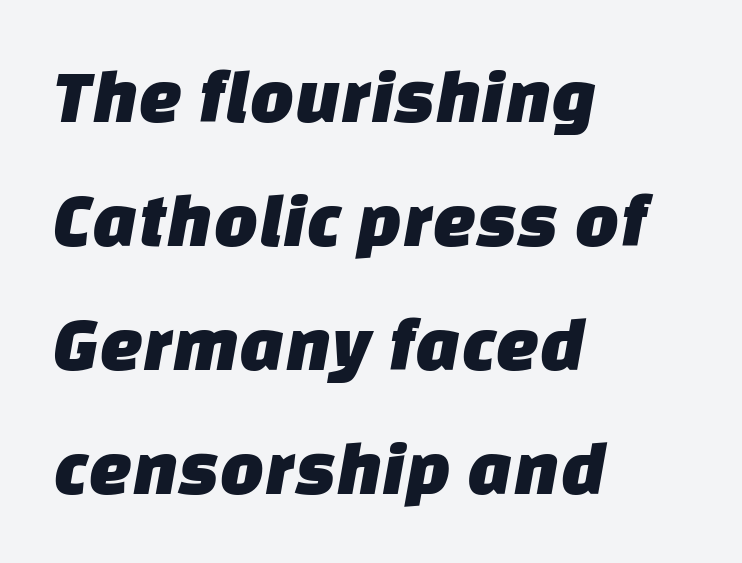
{"serif": "no", "width": "normal", "stroke_contrast": "low", "x_height": "large", "monospaced": "no", "underline": "no", "align": "left", "line_spacing": "normal", "line_spacing_ratio": 1.59, "letter_spacing": "normal", "letter_spacing_em": 0.0, "glyph_px": 78}
